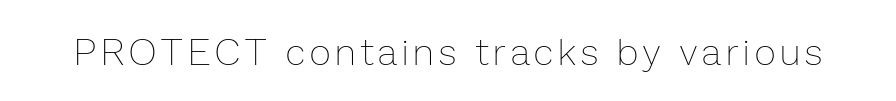
The image shows 37 px thin type, upright; set not underlined; low stroke contrast and a medium x-height.
